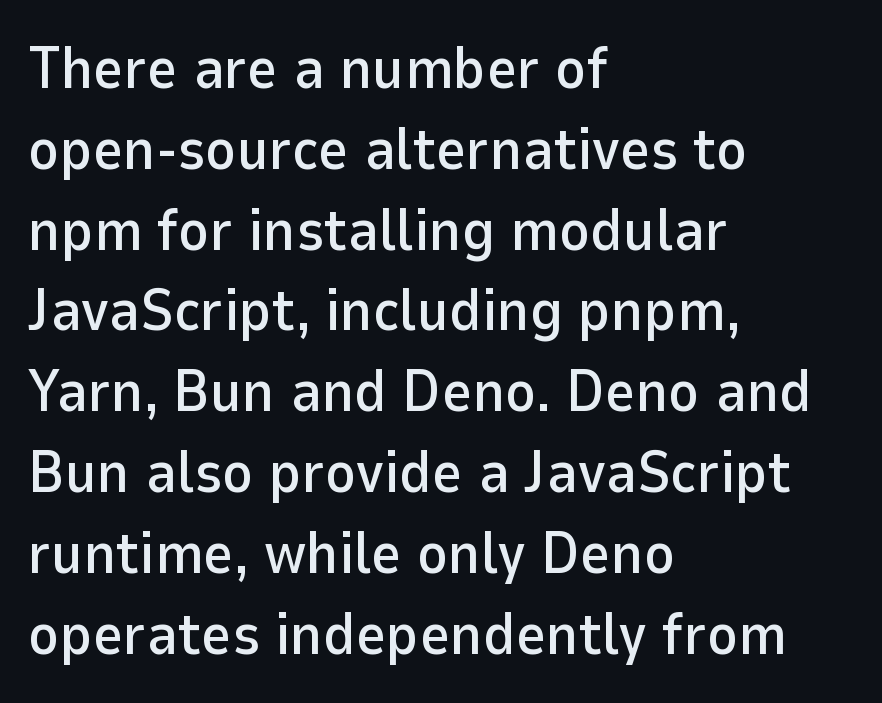
Q: Is the text italic (slanted)? A: No, it is upright.
Q: Is the typeface a serif or a sans-serif typeface? A: Sans-serif.
Q: Is the text underlined? A: No.
Q: How is the paragraph aligned? A: Left-aligned.
Q: Is the spacing between letters normal or unusually wide? A: Normal.
Q: Is the spacing between lines tight, normal or loose? A: Normal.
Q: Width (condensed, normal, or wide)? A: Normal.
Q: Stroke contrast? A: Low.
Q: x-height? A: Medium.
Q: Monospaced? A: No.
